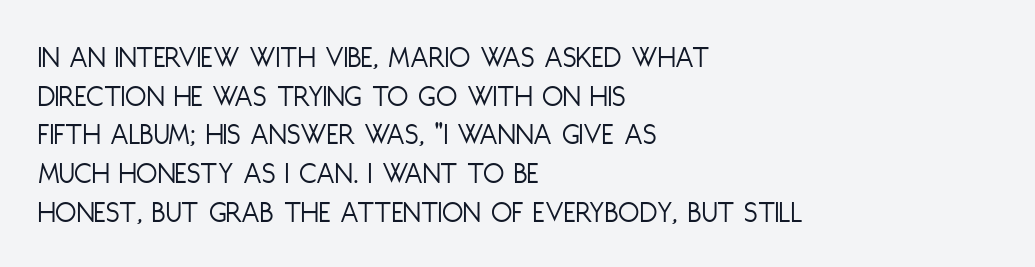
Q: Is the text bold? A: No.
Q: Is the text italic (slanted)? A: No, it is upright.
Q: Is the typeface a serif or a sans-serif typeface? A: Sans-serif.
Q: Is the text underlined? A: No.
Q: How is the paragraph aligned? A: Left-aligned.
Q: Is the spacing between letters normal or unusually wide? A: Normal.
Q: Is the spacing between lines tight, normal or loose? A: Normal.
Q: Width (condensed, normal, or wide)? A: Condensed.
Q: Stroke contrast? A: Low.
Q: x-height? A: Large.
Q: Monospaced? A: No.
